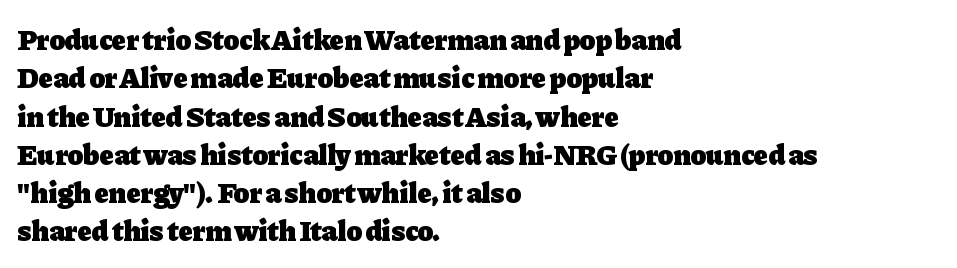
Q: Is the text bold? A: Yes.
Q: Is the text italic (slanted)? A: No, it is upright.
Q: Is the typeface a serif or a sans-serif typeface? A: Serif.
Q: Is the text underlined? A: No.
Q: How is the paragraph aligned? A: Left-aligned.
Q: Is the spacing between letters normal or unusually wide? A: Normal.
Q: Is the spacing between lines tight, normal or loose? A: Normal.
Q: Width (condensed, normal, or wide)? A: Normal.
Q: Stroke contrast? A: Low.
Q: x-height? A: Medium.
Q: Monospaced? A: No.
